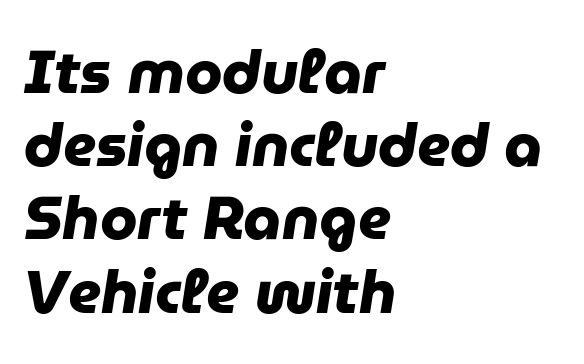
{"serif": "no", "bold": "yes", "weight": "heavy", "width": "normal", "stroke_contrast": "low", "x_height": "medium", "monospaced": "no", "underline": "no", "align": "left", "line_spacing_ratio": 1.22, "letter_spacing": "normal", "letter_spacing_em": 0.0, "glyph_px": 60}
